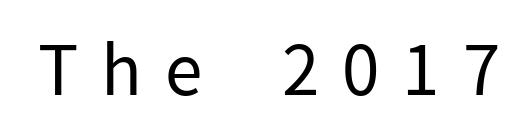
{"serif": "no", "italic": "no", "bold": "no", "weight": "regular", "width": "normal", "stroke_contrast": "low", "x_height": "medium", "monospaced": "no", "underline": "no", "letter_spacing": "wide", "letter_spacing_em": 0.33, "glyph_px": 69}
